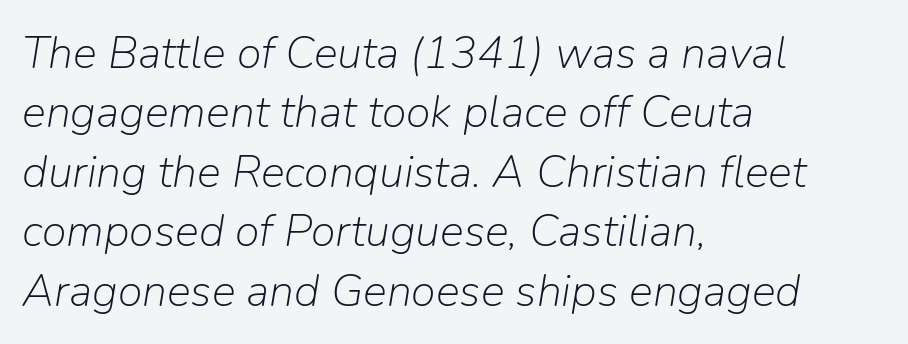
Leading matches the norm, producing a regular column. Here the designer chose a conventional face with non-uniform glyph widths. Caption: multi-line text, flush left, ragged right. No heavy texture on the line: the type isn't bold.
